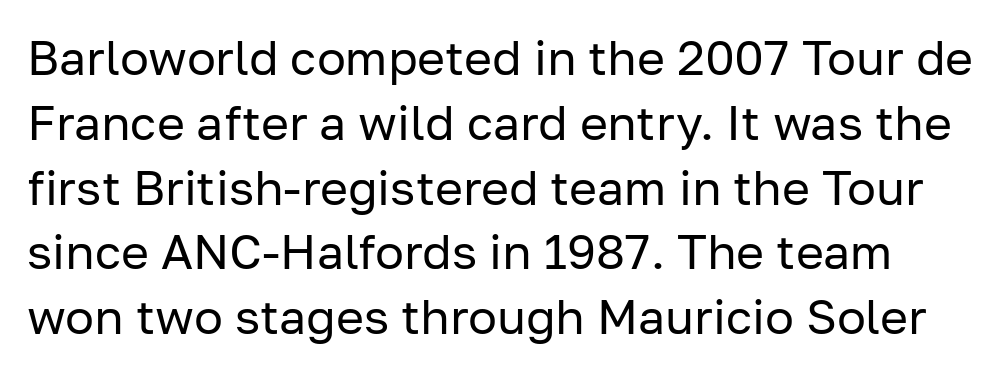
The image shows 48 px regular-weight sans-serif type, upright; set normal line spacing (1.35x), normal letter spacing, not underlined; low stroke contrast and a medium x-height.
